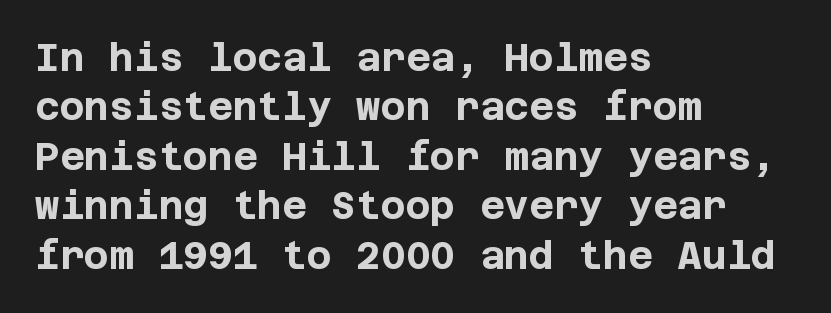
{"serif": "no", "italic": "no", "bold": "yes", "weight": "bold", "width": "normal", "stroke_contrast": "low", "x_height": "large", "underline": "no", "align": "left", "line_spacing": "normal", "line_spacing_ratio": 1.3, "letter_spacing": "normal", "letter_spacing_em": 0.0, "glyph_px": 38}
